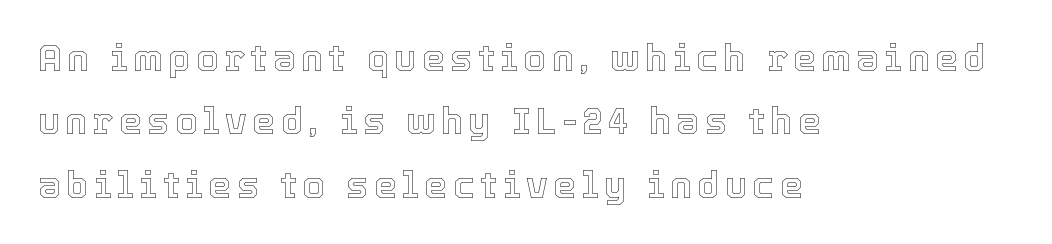
Q: Is the text italic (slanted)? A: No, it is upright.
Q: Is the text underlined? A: No.
Q: How is the paragraph aligned? A: Left-aligned.
Q: Width (condensed, normal, or wide)? A: Normal.
Q: x-height? A: Medium.
Q: Monospaced? A: No.
